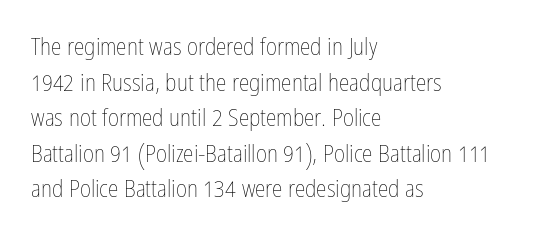
Q: Is the text bold? A: No.
Q: Is the text italic (slanted)? A: No, it is upright.
Q: Is the text underlined? A: No.
Q: How is the paragraph aligned? A: Left-aligned.
Q: Is the spacing between letters normal or unusually wide? A: Normal.
Q: Is the spacing between lines tight, normal or loose? A: Normal.
